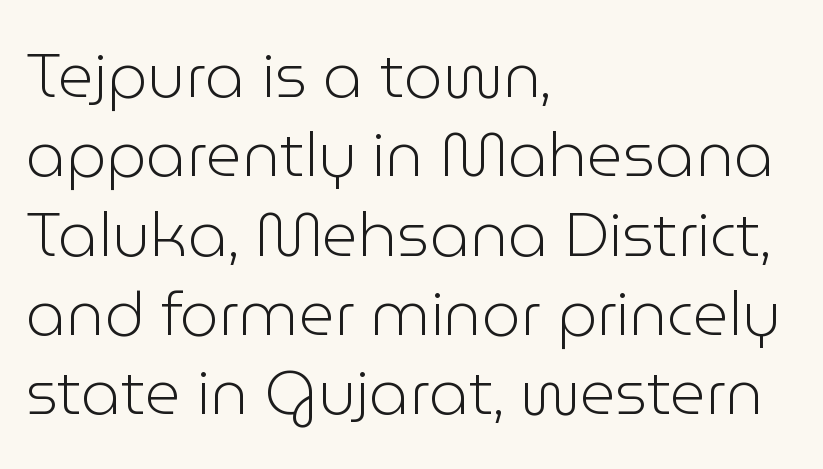
The text was rendered using a sans face with plain stroke endings. Do the characters align in a grid? No, the font is proportional. Honestly, the letter spacing is just normal — you wouldn't notice it. Leftover space on each line is placed entirely after the last word. Vertical spacing — default. Lines of text with bare space underneath.
